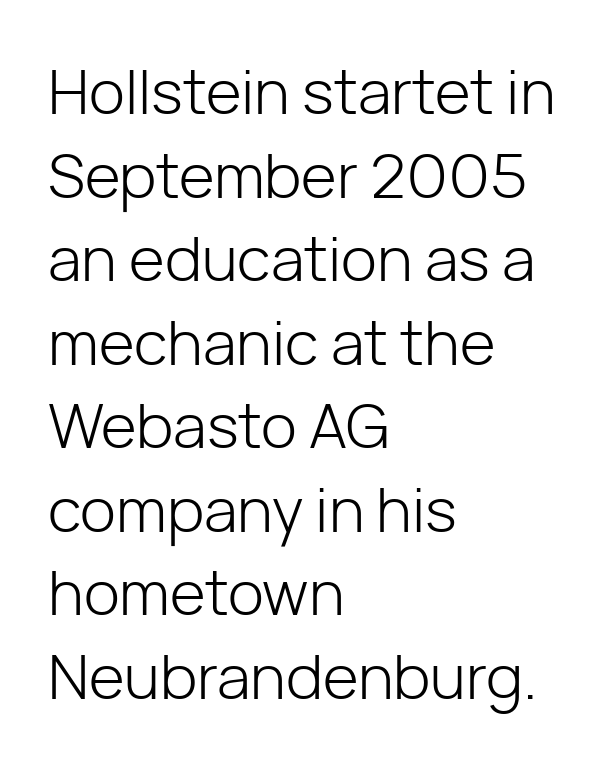
Where is the straight margin? On the left. A typesetter would call this proportional, since set widths differ per character. Is this a sans? Yes — the strokes have no serifs. Honestly, the row spacing looks completely unremarkable.
